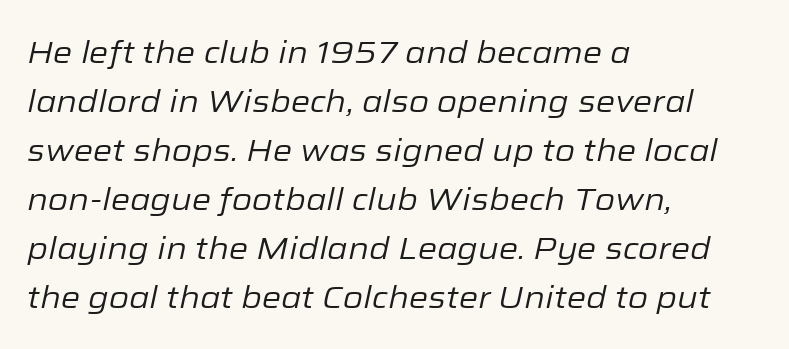
Baseline-to-baseline distance is the conventional proportion of letter height. Where is the straight margin? On the left. No heavy texture on the line: the type isn't bold. Honestly, the letter spacing is just normal — you wouldn't notice it. Is this a fixed-width face? No — the glyphs have proportional, varying widths.
